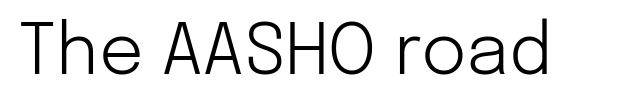
{"serif": "no", "italic": "no", "bold": "no", "weight": "light", "width": "normal", "stroke_contrast": "low", "x_height": "medium", "monospaced": "no", "underline": "no", "letter_spacing": "normal", "letter_spacing_em": 0.0, "glyph_px": 70}
